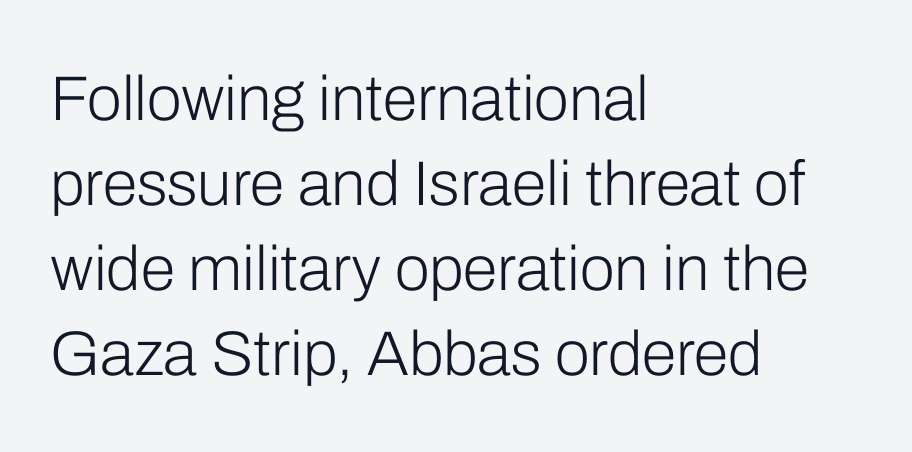
Descenders are the only things crossing below the line. Interline gaps are of average width in this sample. If you drew a ruler down the left edge, every line would touch it. The font family rendered here belongs to the sans-serif group.
